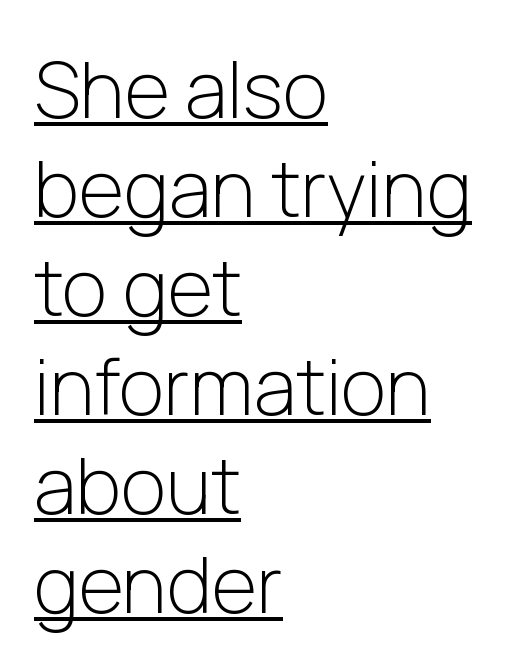
Q: Is the text bold? A: No.
Q: Is the text italic (slanted)? A: No, it is upright.
Q: Is the typeface a serif or a sans-serif typeface? A: Sans-serif.
Q: Is the text underlined? A: Yes.
Q: How is the paragraph aligned? A: Left-aligned.
Q: Is the spacing between letters normal or unusually wide? A: Normal.
Q: Is the spacing between lines tight, normal or loose? A: Normal.
Q: Width (condensed, normal, or wide)? A: Normal.
Q: Stroke contrast? A: Low.
Q: x-height? A: Medium.
Q: Monospaced? A: No.
